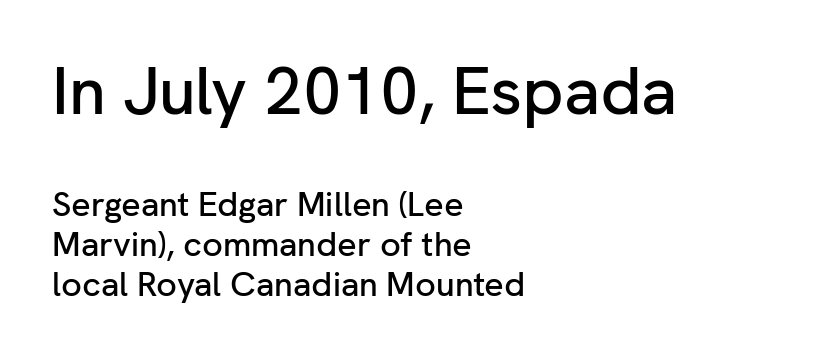
Q: Is the text italic (slanted)? A: No, it is upright.
Q: Is the typeface a serif or a sans-serif typeface? A: Sans-serif.
Q: Is the text underlined? A: No.
Q: How is the paragraph aligned? A: Left-aligned.
Q: Is the spacing between letters normal or unusually wide? A: Normal.
Q: Which block of text is set in a larger size, the first (top) or the second (bottom)? A: The first (top) one.
Q: Width (condensed, normal, or wide)? A: Normal.
Q: Stroke contrast? A: Low.
Q: x-height? A: Medium.
Q: Monospaced? A: No.
